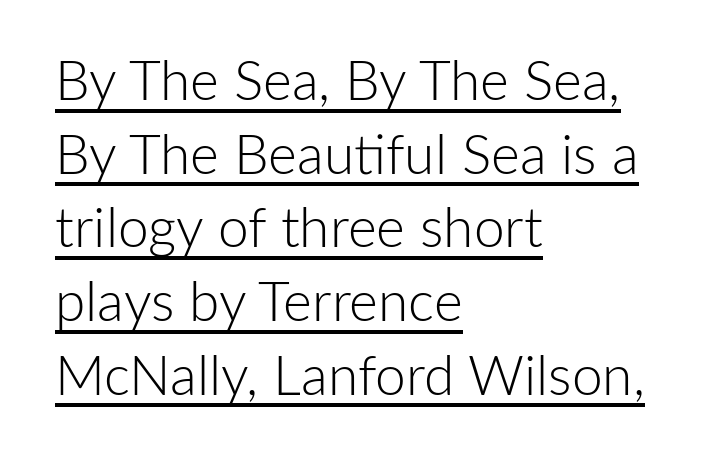
How would I describe the line gaps? Plain and ordinary. Reading down the block, your eye returns to a fixed left position each line. Look at the tracking — it's just the regular setting, nothing added. What kind of face is this? One without serifs — a sans.
